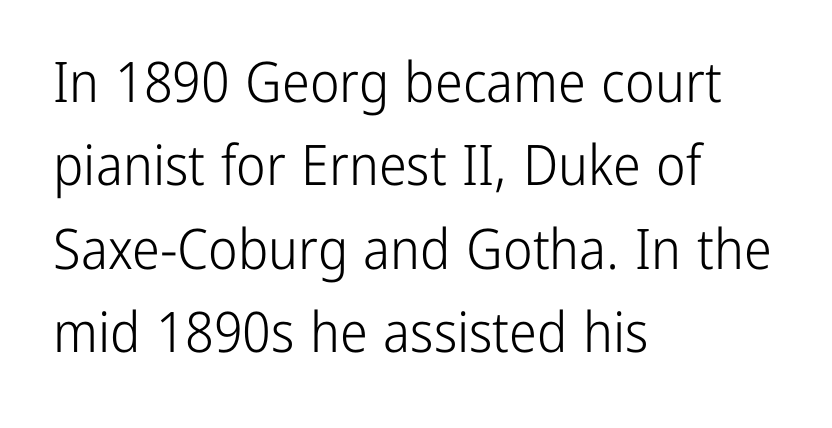
Honestly, the letter spacing is just normal — you wouldn't notice it. Designer's note — italics off, roman on. The designer left line spacing at the default. If you drew a ruler down the left edge, every line would touch it. On a weight scale, this lands at 450 or below. Stroke terminals: plain, sans-serif.
